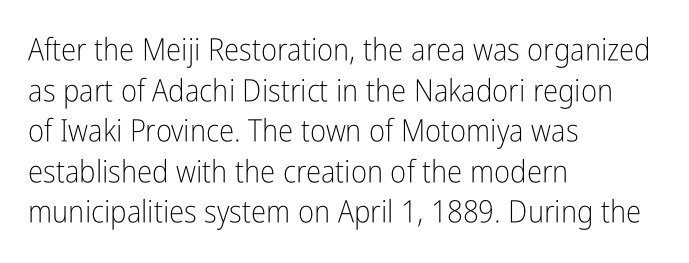
{"serif": "no", "italic": "no", "bold": "no", "weight": "light", "width": "condensed", "stroke_contrast": "low", "x_height": "medium", "monospaced": "no", "underline": "no", "align": "left", "line_spacing": "normal", "line_spacing_ratio": 1.31, "letter_spacing": "normal", "letter_spacing_em": 0.0, "glyph_px": 31}
